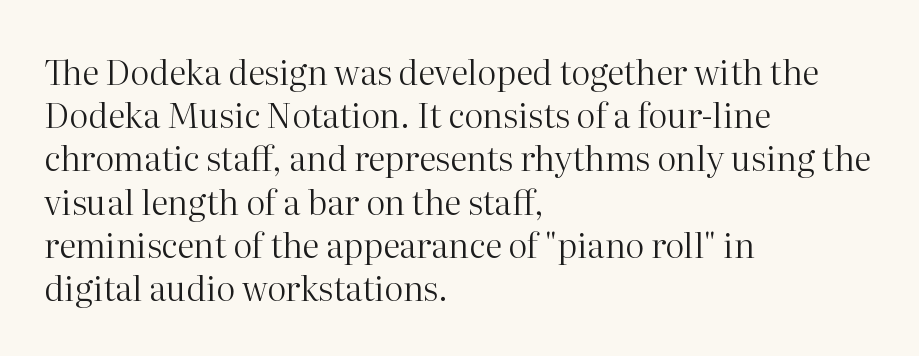
The image shows 34 px regular-weight serif type, upright; set left-aligned, normal line spacing (1.27x), normal letter spacing, not underlined; high stroke contrast and a medium x-height.
